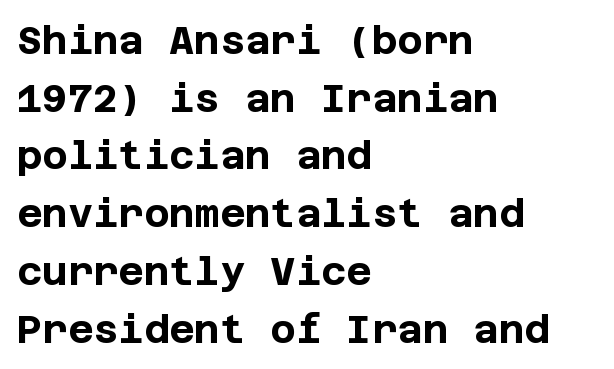
{"serif": "no", "italic": "no", "bold": "yes", "weight": "bold", "width": "normal", "stroke_contrast": "low", "x_height": "large", "underline": "no", "align": "left", "line_spacing": "normal", "line_spacing_ratio": 1.48, "letter_spacing": "normal", "letter_spacing_em": 0.0, "glyph_px": 39}
